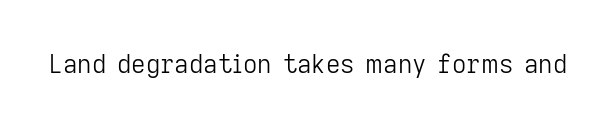
Q: Is the text bold? A: No.
Q: Is the text italic (slanted)? A: No, it is upright.
Q: Is the text underlined? A: No.
Q: Is the spacing between letters normal or unusually wide? A: Normal.
